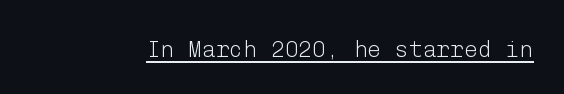
Students, observe the line beneath the letters — that is underlining. You can tell it's not italic because the verticals are truly vertical. Stems here are at most as thick as an everyday book face. Between one letter and the next there's only the usual sliver of space.
